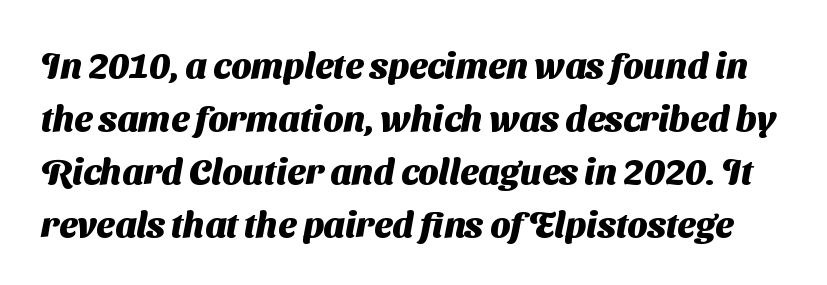
Rule under the text: the space is simply empty. Nothing unusual about the tracking: characters are spaced as the font intends. Does the weight exceed regular? Yes, all the way to bold. Character widths vary here, with narrow letters taking less room than wide ones. The rendering shows plain stroke endings on the letterforms — a sans-serif design.
